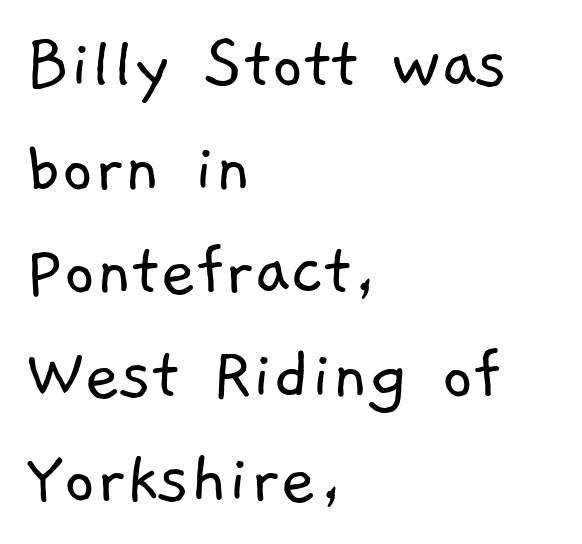
The image shows 78 px light sans-serif type; set left-aligned, normal line spacing (1.33x), normal letter spacing, not underlined; low stroke contrast and a medium x-height.
